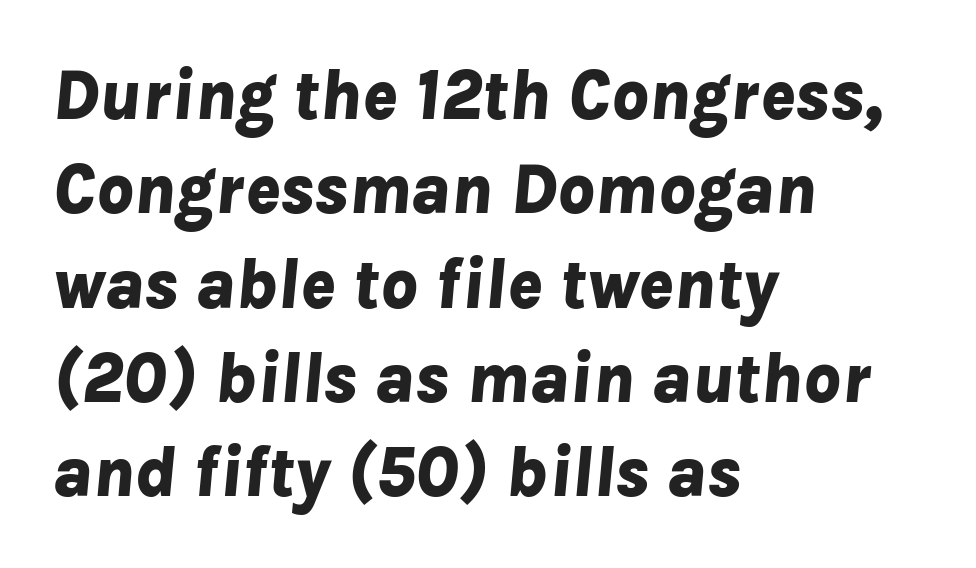
The image shows 72 px bold type, italic (leaning right); set left-aligned, normal line spacing (1.31x), normal letter spacing, not underlined; low stroke contrast and a medium x-height.
